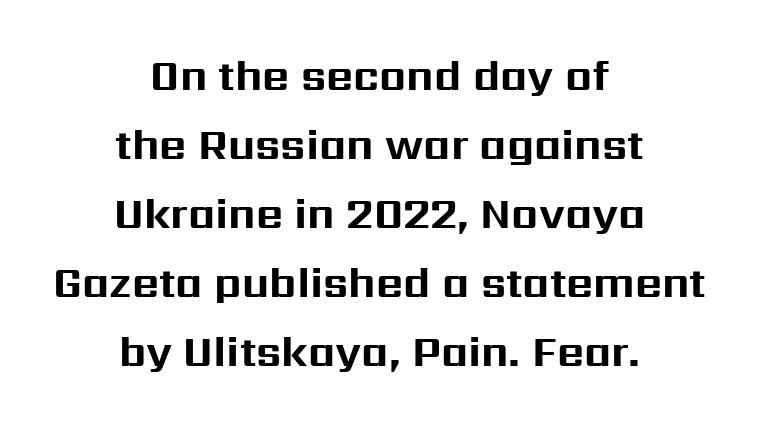
This is the regular roman posture of the typeface. Are there feet on the stems? There aren't — it's a sans. These lines are rendered in a variable-pitch font. Spacing between characters is what you'd get straight out of the box. The gap between lines stays unmarked. How would I describe the line gaps? Plain and ordinary.
